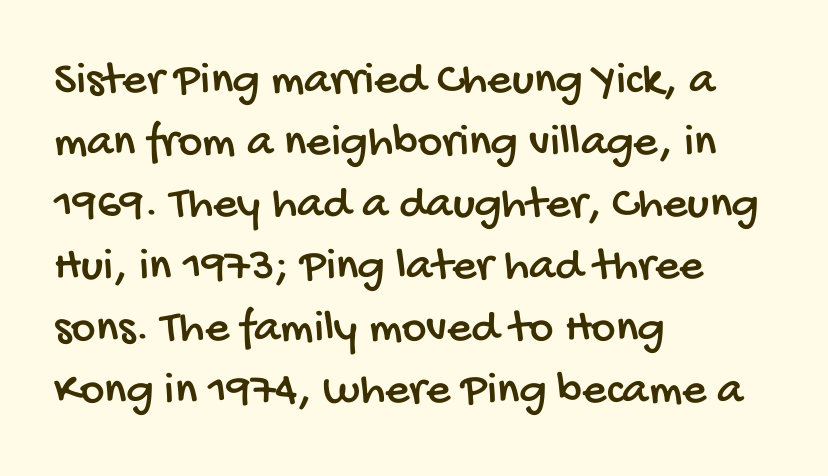
{"serif": "no", "width": "condensed", "stroke_contrast": "low", "x_height": "large", "monospaced": "no", "underline": "no", "align": "left", "line_spacing": "normal", "line_spacing_ratio": 1.32, "letter_spacing": "normal", "letter_spacing_em": 0.0, "glyph_px": 47}
